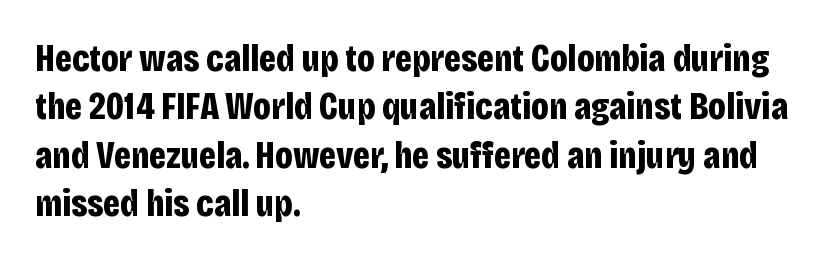
Short note: letters normally spaced. In terms of letterform style, serifs are entirely absent. Rows of type keep a routine distance in the vertical direction. Caption: bold face, heavy strokes. Note the varied advance widths — an 'i' is clearly narrower than an 'm'. Honestly, there is no underline to notice here at all.
